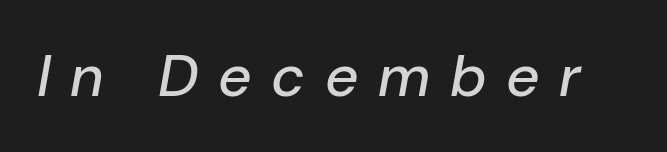
When letters slant like this, we call the style italic. Look at the tracking — it's clearly loosened, letters drifting apart. Each letter keeps its own natural width here, so spacing adapts to shape. The strip under each line holds only bare page.
